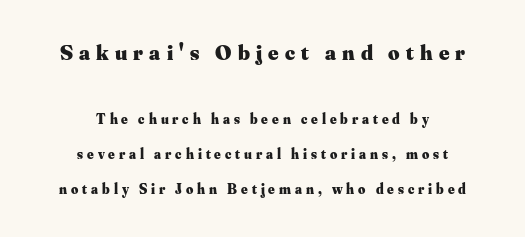
The image shows 22 px bold type, upright; set centered, loose line spacing (2.49x), unusually wide letter spacing (+0.28 em), not underlined; the first (top) block is 1.57x larger.
